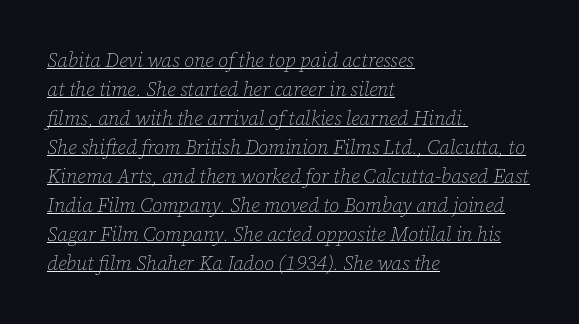
{"italic": "yes", "lean": "right", "slant_degrees": 12, "bold": "no", "underline": "yes", "align": "left", "line_spacing": "normal", "line_spacing_ratio": 1.45, "letter_spacing": "normal", "letter_spacing_em": 0.0, "glyph_px": 20}
